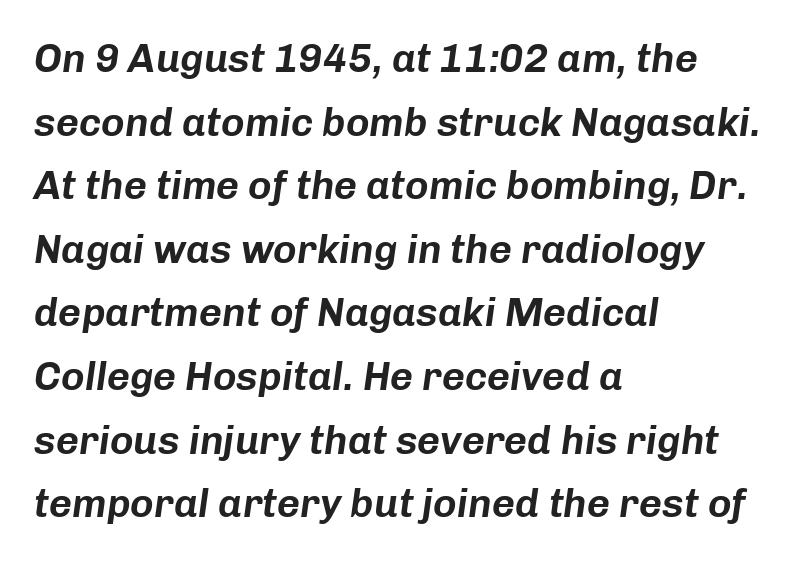
Q: Is the text italic (slanted)? A: Yes, it leans right by about 8 degrees.
Q: Is the text underlined? A: No.
Q: How is the paragraph aligned? A: Left-aligned.
Q: Is the spacing between letters normal or unusually wide? A: Normal.
Q: Is the spacing between lines tight, normal or loose? A: Normal.
Q: Width (condensed, normal, or wide)? A: Normal.
Q: Stroke contrast? A: Low.
Q: x-height? A: Medium.
Q: Monospaced? A: No.
